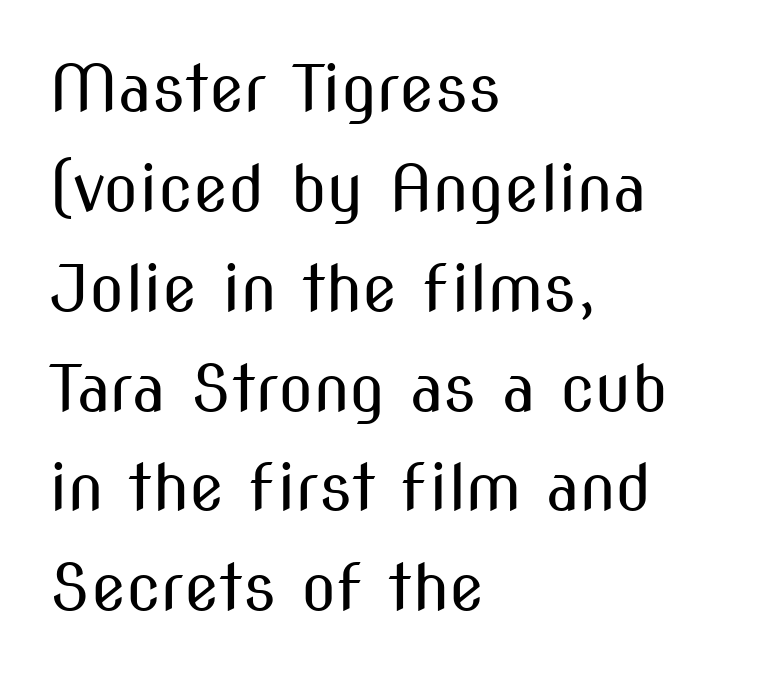
The image shows 64 px regular-weight, condensed sans-serif type, upright; set left-aligned, normal line spacing (1.56x), normal letter spacing, not underlined; medium stroke contrast and a medium x-height.
